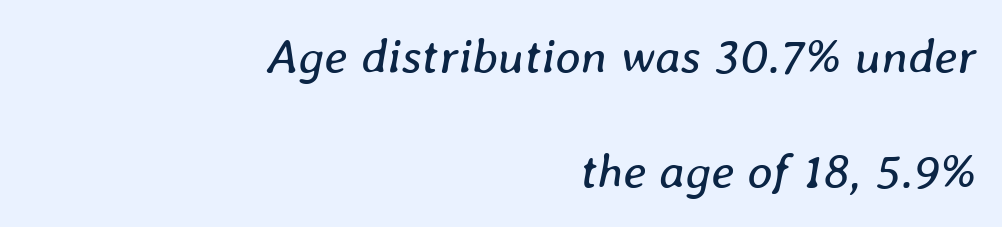
The face used here has a pronounced slope to its letters. The letters advance in unequal steps, a hallmark of proportional type. This rendering uses right alignment, leaving the left contour irregular. Short note: letters normally spaced. Clear beneath every line of the passage. The rendering uses a large line-height, opening up the rows.
